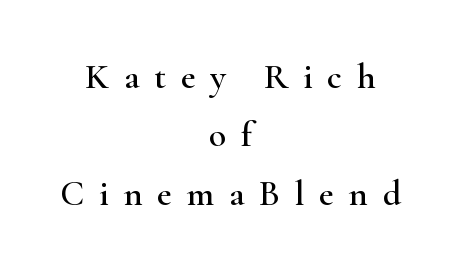
The image shows 36 px wide serif type, upright; set centered, normal line spacing (1.62x), unusually wide letter spacing (+0.41 em), not underlined; high stroke contrast and a small x-height.
